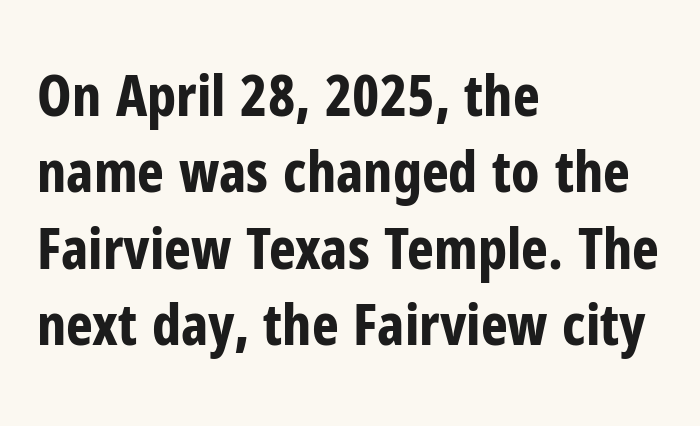
Strokes here are thick enough to call this a true bold. The passage shown is typeset with a sans-serif family. Rendered with straight, roman letterforms. Notice how descenders clear the ascenders below comfortably — that's standard leading. The rendering uses natural spacing where letterforms have individual widths. Underlining? Definitely not there.
